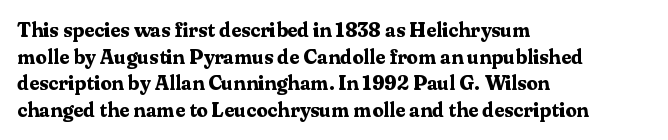
{"italic": "no", "bold": "yes", "underline": "no", "align": "left", "line_spacing": "normal", "line_spacing_ratio": 1.33, "letter_spacing": "normal", "letter_spacing_em": 0.0, "glyph_px": 20}
